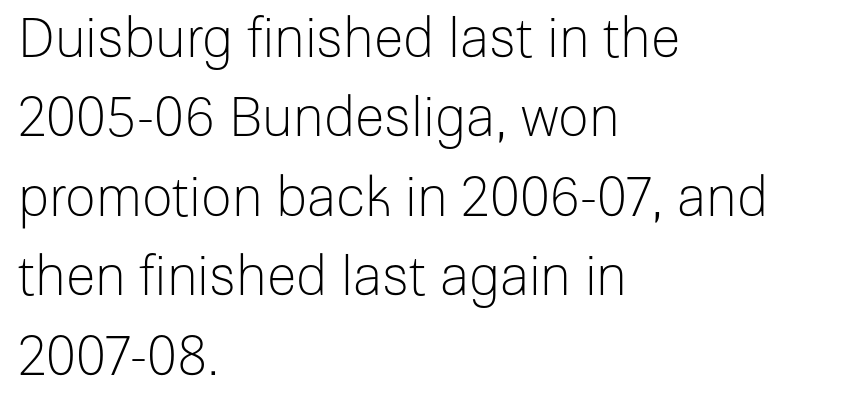
The image shows 54 px light sans-serif type, upright; set left-aligned, normal line spacing (1.47x), normal letter spacing, not underlined; low stroke contrast and a medium x-height.
